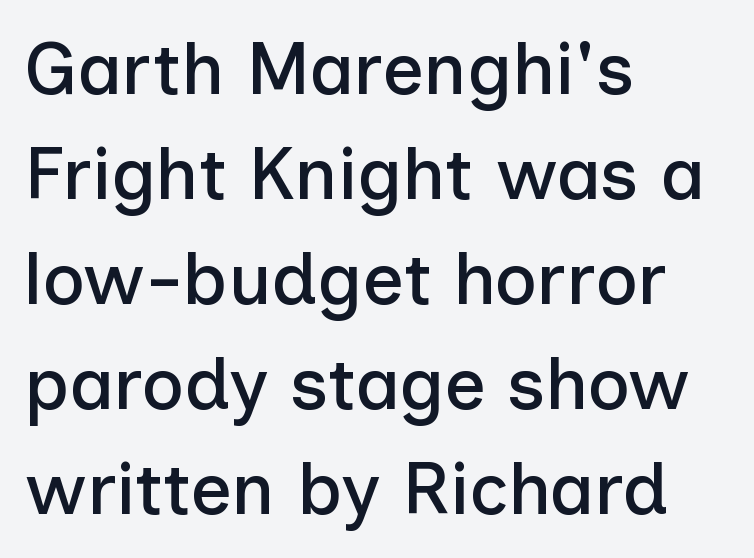
Q: Is the text italic (slanted)? A: No, it is upright.
Q: Is the typeface a serif or a sans-serif typeface? A: Sans-serif.
Q: Is the text underlined? A: No.
Q: How is the paragraph aligned? A: Left-aligned.
Q: Is the spacing between letters normal or unusually wide? A: Normal.
Q: Is the spacing between lines tight, normal or loose? A: Normal.
Q: Width (condensed, normal, or wide)? A: Normal.
Q: Stroke contrast? A: Low.
Q: x-height? A: Medium.
Q: Monospaced? A: No.
